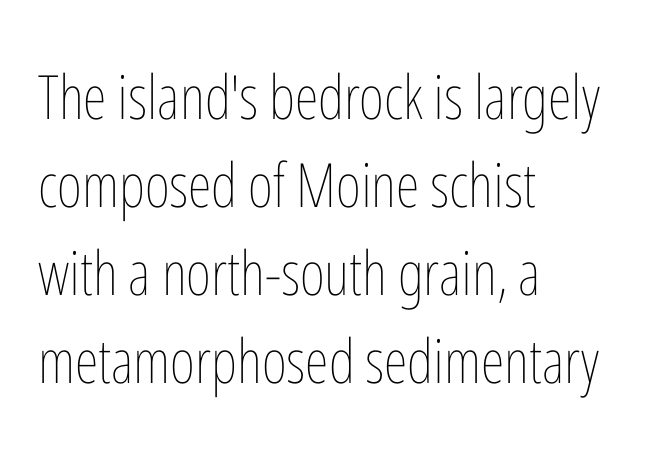
{"italic": "no", "bold": "no", "weight": "thin", "width": "condensed", "stroke_contrast": "low", "x_height": "medium", "monospaced": "no", "underline": "no", "align": "left", "line_spacing": "normal", "line_spacing_ratio": 1.44, "letter_spacing": "normal", "letter_spacing_em": 0.0, "glyph_px": 61}
